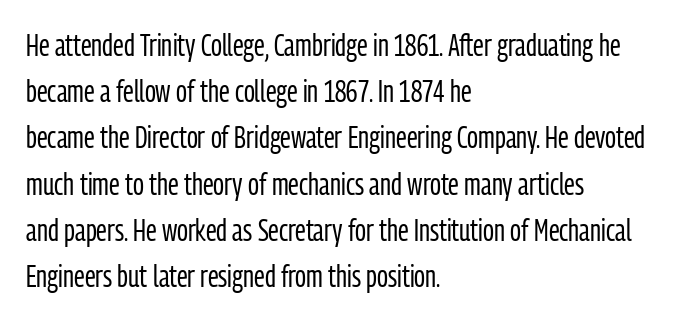
The image shows 30 px regular-weight, condensed sans-serif type, upright; set left-aligned, normal line spacing (1.54x), normal letter spacing, not underlined; low stroke contrast and a medium x-height.
